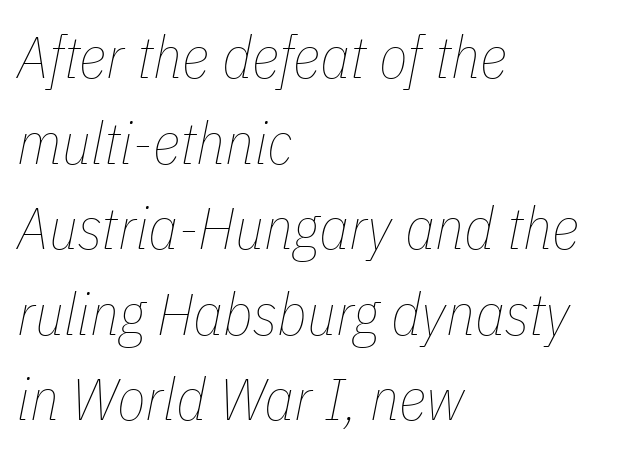
The passage shown is typed in a proportional face where columns would drift. The space between consecutive lines is moderate. Leftover space on each line is placed entirely after the last word. Standard letterfit; no display-style spreading of the glyphs.
